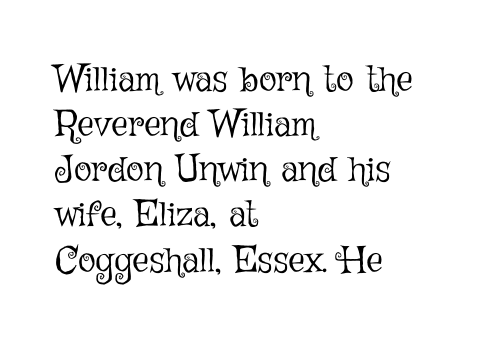
{"italic": "no", "bold": "no", "weight": "light", "width": "normal", "stroke_contrast": "low", "x_height": "medium", "monospaced": "no", "underline": "no", "align": "left", "line_spacing_ratio": 1.22, "letter_spacing": "normal", "letter_spacing_em": 0.0, "glyph_px": 37}
